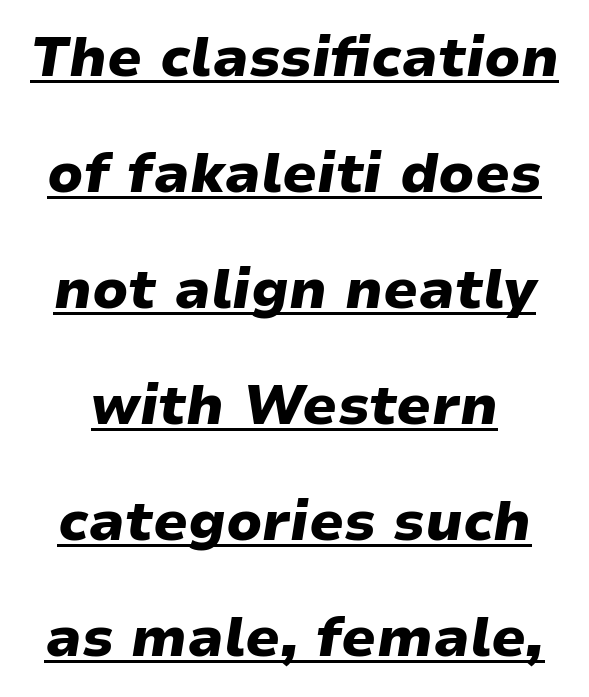
Q: Is the text bold? A: Yes.
Q: Is the text italic (slanted)? A: Yes, it leans right by about 9 degrees.
Q: Is the text underlined? A: Yes.
Q: Is the spacing between letters normal or unusually wide? A: Normal.
Q: Is the spacing between lines tight, normal or loose? A: Loose.
Q: Width (condensed, normal, or wide)? A: Wide.
Q: Stroke contrast? A: Low.
Q: x-height? A: Medium.
Q: Monospaced? A: No.
